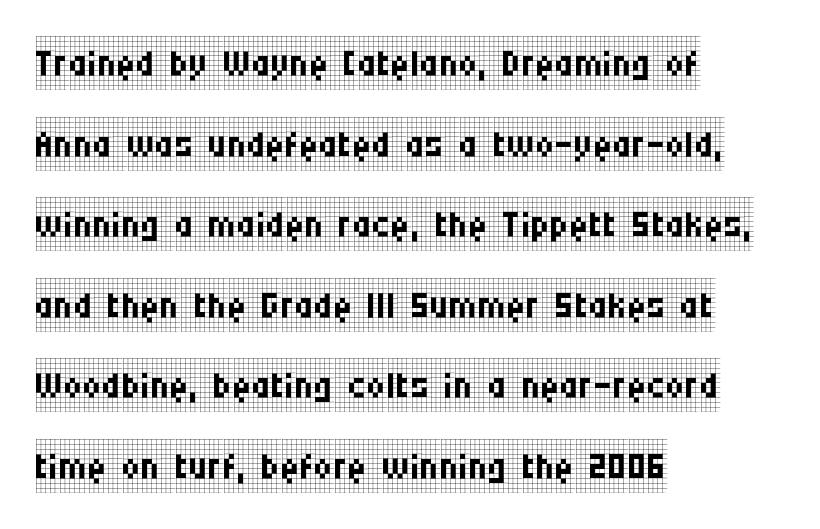
Q: Is the text bold? A: No.
Q: Is the text italic (slanted)? A: No, it is upright.
Q: Is the typeface a serif or a sans-serif typeface? A: Serif.
Q: Is the text underlined? A: No.
Q: How is the paragraph aligned? A: Left-aligned.
Q: Is the spacing between letters normal or unusually wide? A: Normal.
Q: Is the spacing between lines tight, normal or loose? A: Normal.
Q: Width (condensed, normal, or wide)? A: Condensed.
Q: Stroke contrast? A: Low.
Q: x-height? A: Large.
Q: Monospaced? A: No.
